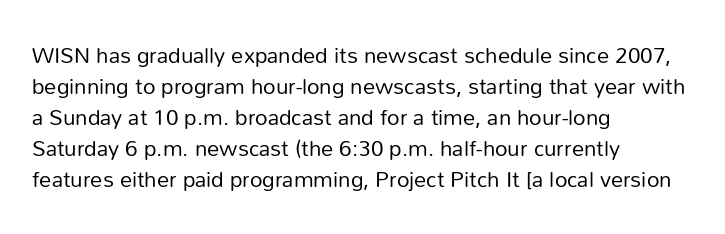
{"italic": "no", "bold": "no", "underline": "no", "align": "left", "line_spacing": "normal", "line_spacing_ratio": 1.41, "letter_spacing": "normal", "letter_spacing_em": 0.0, "glyph_px": 22}
